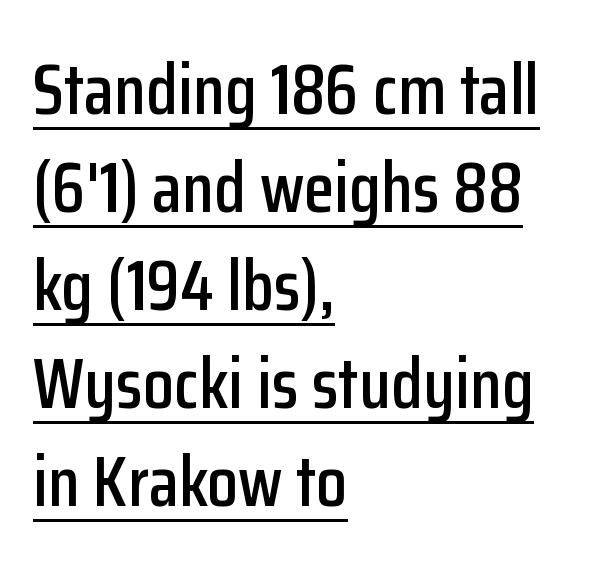
Q: Is the text italic (slanted)? A: No, it is upright.
Q: Is the typeface a serif or a sans-serif typeface? A: Sans-serif.
Q: Is the text underlined? A: Yes.
Q: How is the paragraph aligned? A: Left-aligned.
Q: Is the spacing between letters normal or unusually wide? A: Normal.
Q: Is the spacing between lines tight, normal or loose? A: Normal.
Q: Width (condensed, normal, or wide)? A: Condensed.
Q: Stroke contrast? A: Low.
Q: x-height? A: Medium.
Q: Monospaced? A: No.
